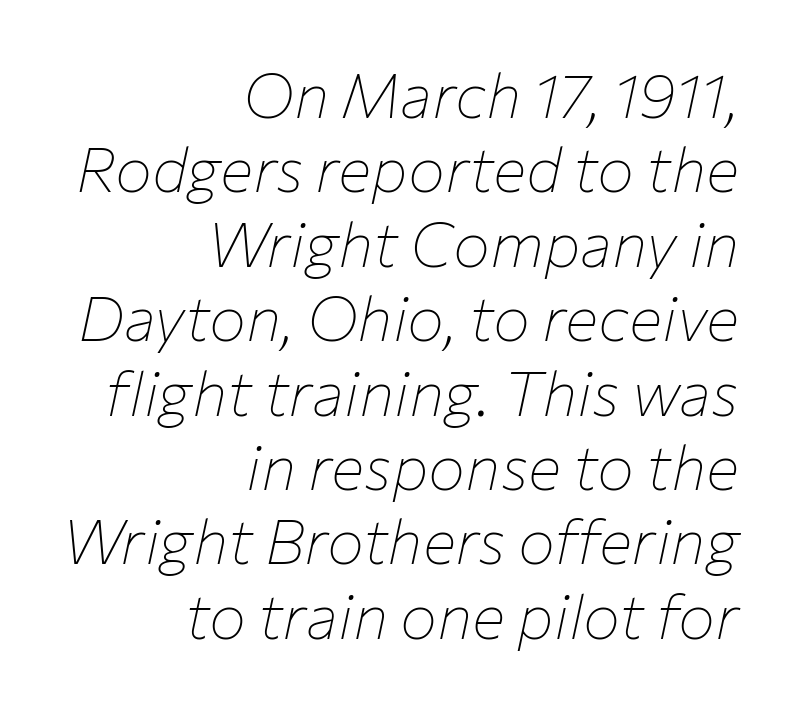
{"italic": "yes", "lean": "right", "slant_degrees": 12, "bold": "no", "weight": "thin", "width": "normal", "stroke_contrast": "low", "x_height": "medium", "monospaced": "no", "underline": "no", "align": "right", "line_spacing_ratio": 1.2, "letter_spacing": "normal", "letter_spacing_em": 0.0, "glyph_px": 62}
